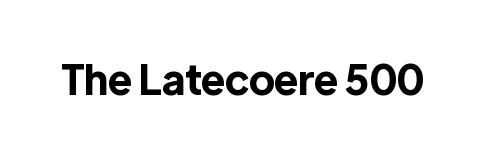
Does the weight exceed regular? Yes, all the way to bold. Has an underline been added? It has not. In terms of letterform style, serifs are entirely absent. A typesetter would call this proportional, since set widths differ per character.
